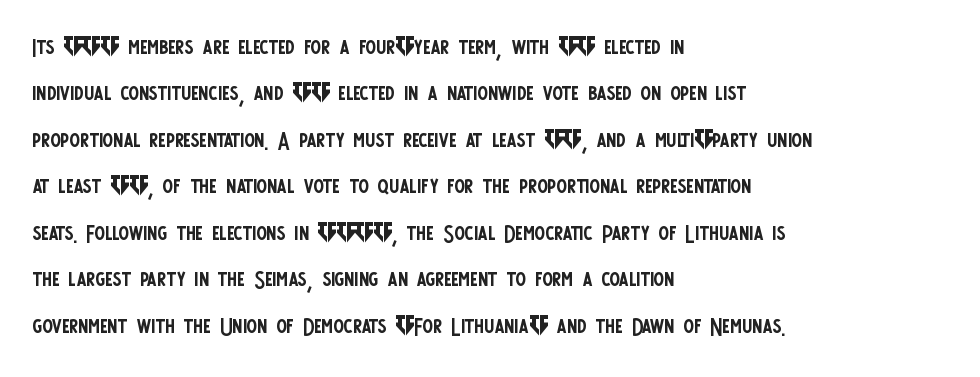
Q: Is the text bold? A: No.
Q: Is the text italic (slanted)? A: No, it is upright.
Q: Is the typeface a serif or a sans-serif typeface? A: Sans-serif.
Q: Is the text underlined? A: No.
Q: How is the paragraph aligned? A: Left-aligned.
Q: Is the spacing between letters normal or unusually wide? A: Normal.
Q: Is the spacing between lines tight, normal or loose? A: Normal.
Q: Width (condensed, normal, or wide)? A: Condensed.
Q: Stroke contrast? A: Low.
Q: x-height? A: Large.
Q: Monospaced? A: No.
